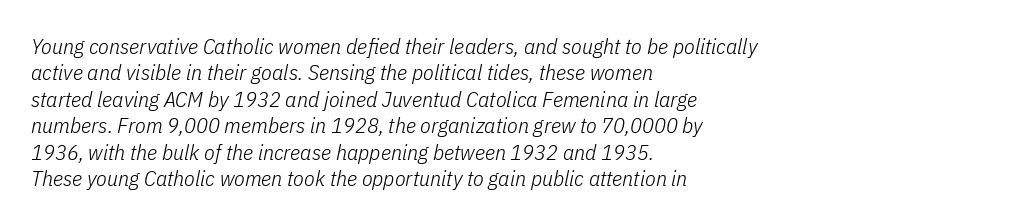
Q: Is the text bold? A: No.
Q: Is the text italic (slanted)? A: Yes, it leans right by about 11 degrees.
Q: Is the text underlined? A: No.
Q: How is the paragraph aligned? A: Left-aligned.
Q: Is the spacing between letters normal or unusually wide? A: Normal.
